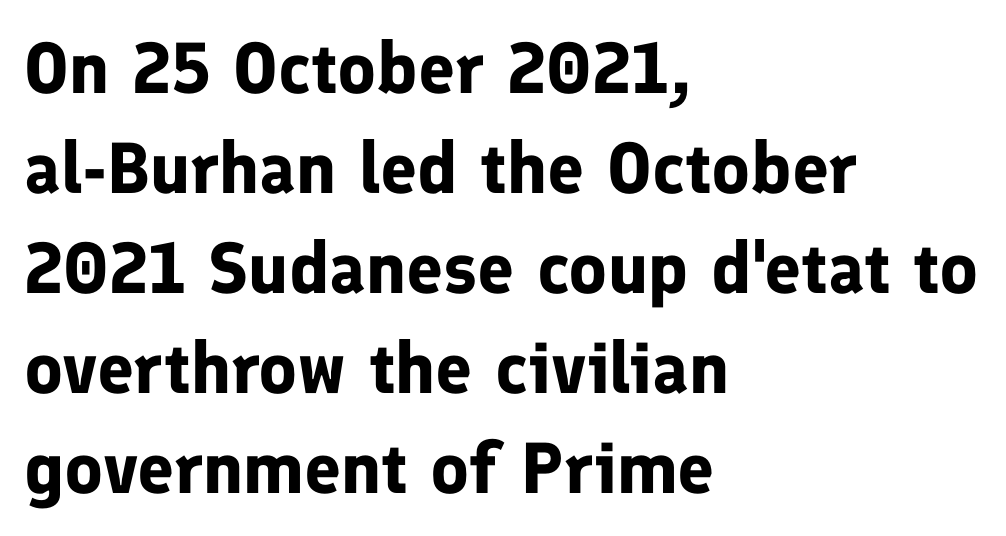
The image shows 72 px bold sans-serif type, upright; set left-aligned, normal line spacing (1.39x), normal letter spacing, not underlined; low stroke contrast and a medium x-height.
